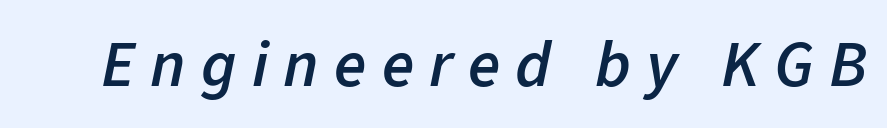
The image shows 66 px semibold type, italic (leaning right); set unusually wide letter spacing (+0.23 em), not underlined; low stroke contrast and a medium x-height.
